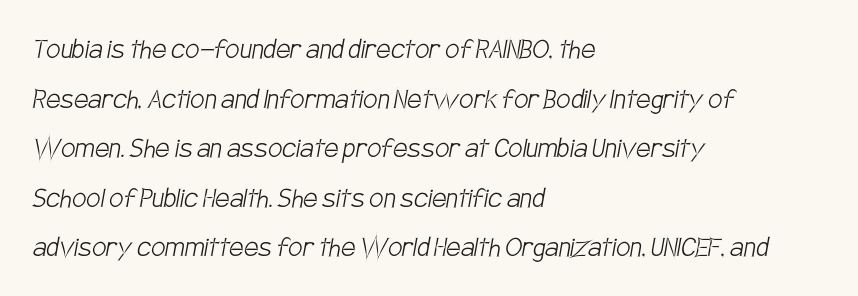
Notice how the passage keeps a crisp vertical edge on the left only. Does the leading feel generous? No, just average. No chunkiness to these letters — they're not bold. Observe the absence of serifs on each vertical stroke in this sample. Clear beneath every line of the passage. Each letter keeps its own natural width here, so spacing adapts to shape.
